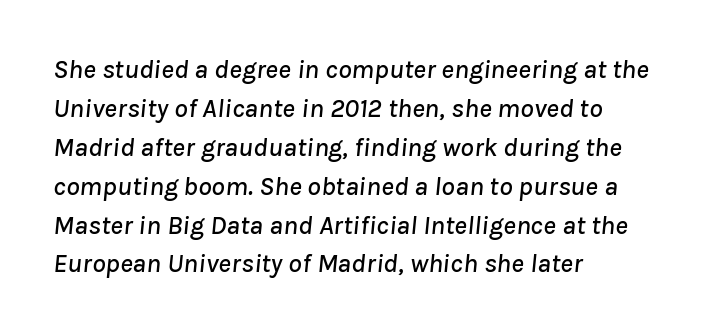
Q: Is the text italic (slanted)? A: Yes, it leans right by about 8 degrees.
Q: Is the text underlined? A: No.
Q: How is the paragraph aligned? A: Left-aligned.
Q: Is the spacing between letters normal or unusually wide? A: Normal.
Q: Is the spacing between lines tight, normal or loose? A: Normal.
